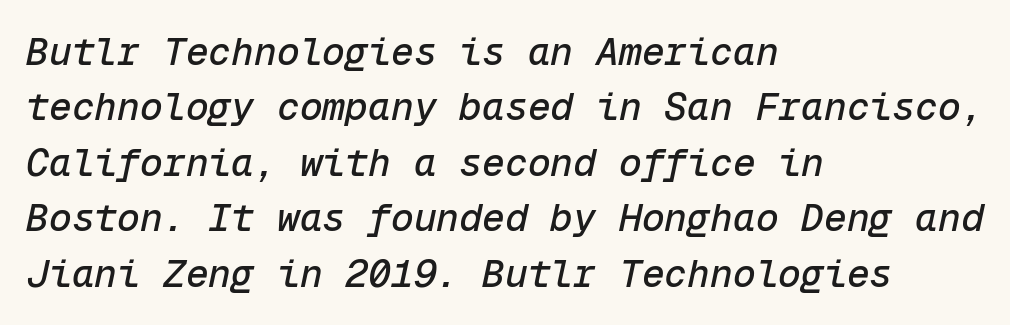
Q: Is the text italic (slanted)? A: Yes, it leans right by about 12 degrees.
Q: Is the text underlined? A: No.
Q: How is the paragraph aligned? A: Left-aligned.
Q: Is the spacing between letters normal or unusually wide? A: Normal.
Q: Is the spacing between lines tight, normal or loose? A: Normal.
Q: Width (condensed, normal, or wide)? A: Normal.
Q: Stroke contrast? A: Low.
Q: x-height? A: Medium.
Q: Monospaced? A: Yes.
